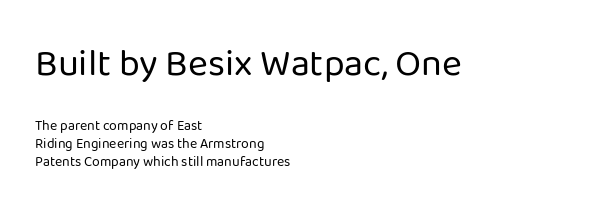
The image shows 38 px regular-weight sans-serif type, upright; set left-aligned, normal line spacing (1.3x), normal letter spacing, not underlined; the first (top) block is 2.71x larger; low stroke contrast and a medium x-height.
